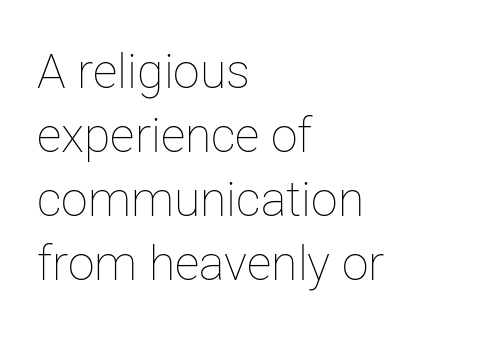
Every character sits straight up, as roman type does. Does extra space separate the letters? No, they use regular spacing. Compared with a typical body face, this is equally light or lighter still. Leftover space on each line is placed entirely after the last word.
